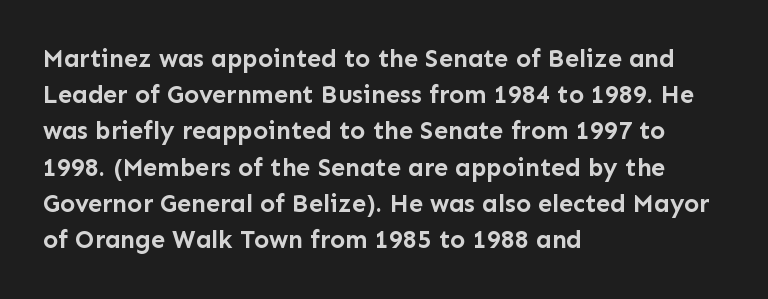
{"italic": "no", "bold": "yes", "underline": "no", "align": "left", "line_spacing": "normal", "line_spacing_ratio": 1.45, "letter_spacing": "normal", "letter_spacing_em": 0.0, "glyph_px": 25}
